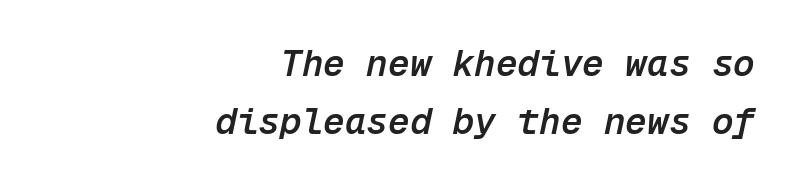
Note the uniform advance width — an 'i' takes as much space as an 'm'. The passage shown is semibold, sitting just below true bold. Observe the ordinary spacing: letters are neighbours, not strangers. The lines are quadded right. The baseline area is clear.
